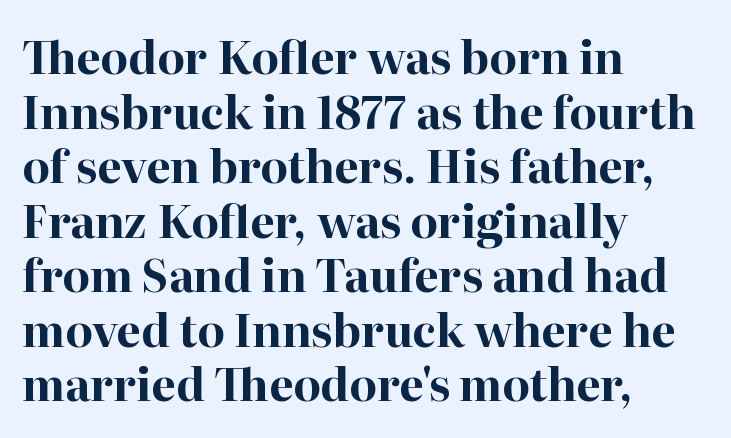
The image shows 44 px bold serif type, upright; set left-aligned, line spacing 1.24x, normal letter spacing, not underlined; high stroke contrast and a medium x-height.
